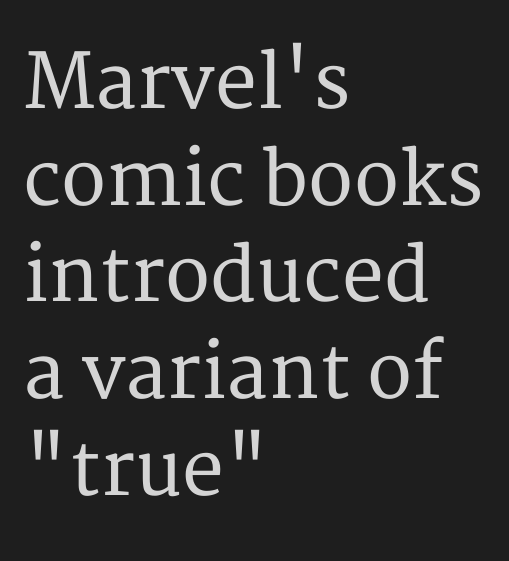
{"serif": "yes", "italic": "no", "width": "normal", "stroke_contrast": "medium", "x_height": "medium", "monospaced": "no", "underline": "no", "align": "left", "line_spacing": "normal", "line_spacing_ratio": 1.29, "letter_spacing": "normal", "letter_spacing_em": 0.0, "glyph_px": 75}
